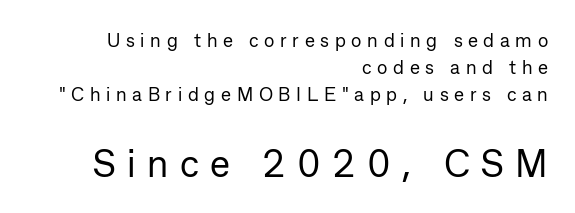
A typesetter would call this heavily tracked-out type. The specimen omits any rule beneath the text block's lines. Interline gaps are of average width in this sample. The face used here appears at its bigger size in the lower chunk. Each letter's strokes conclude bluntly, with no projecting serifs.
